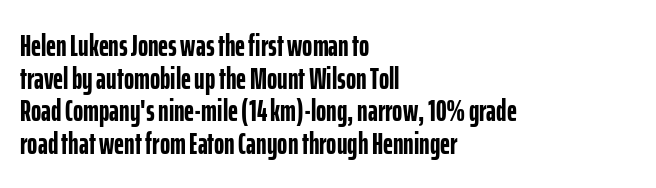
Q: Is the text bold? A: Yes.
Q: Is the text italic (slanted)? A: No, it is upright.
Q: Is the typeface a serif or a sans-serif typeface? A: Sans-serif.
Q: Is the text underlined? A: No.
Q: How is the paragraph aligned? A: Left-aligned.
Q: Is the spacing between letters normal or unusually wide? A: Normal.
Q: Is the spacing between lines tight, normal or loose? A: Tight.
Q: Width (condensed, normal, or wide)? A: Condensed.
Q: Stroke contrast? A: Low.
Q: x-height? A: Medium.
Q: Monospaced? A: No.
